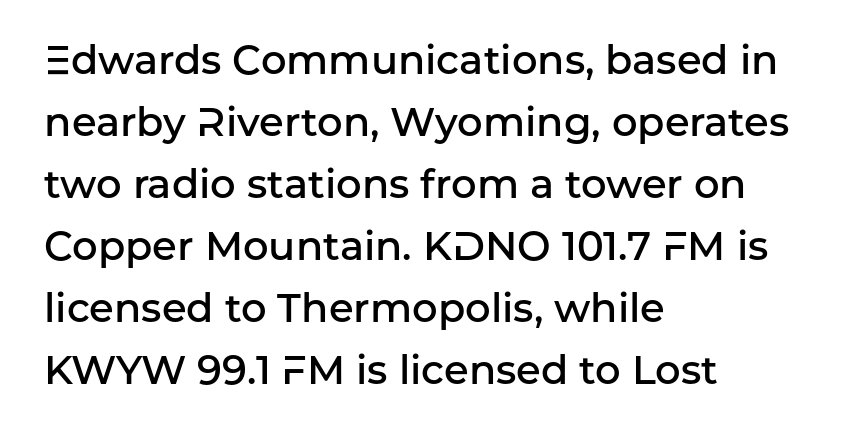
{"serif": "no", "italic": "no", "bold": "semi", "weight": "semibold", "width": "normal", "stroke_contrast": "low", "x_height": "medium", "monospaced": "no", "underline": "no", "align": "left", "line_spacing": "normal", "line_spacing_ratio": 1.55, "letter_spacing": "normal", "letter_spacing_em": 0.0, "glyph_px": 40}
